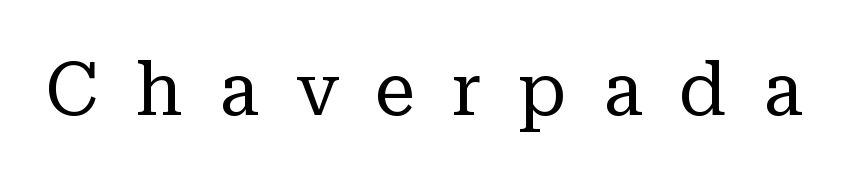
{"serif": "yes", "italic": "no", "bold": "no", "weight": "regular", "width": "normal", "stroke_contrast": "low", "x_height": "medium", "monospaced": "no", "underline": "no", "letter_spacing": "wide", "letter_spacing_em": 0.49, "glyph_px": 74}
